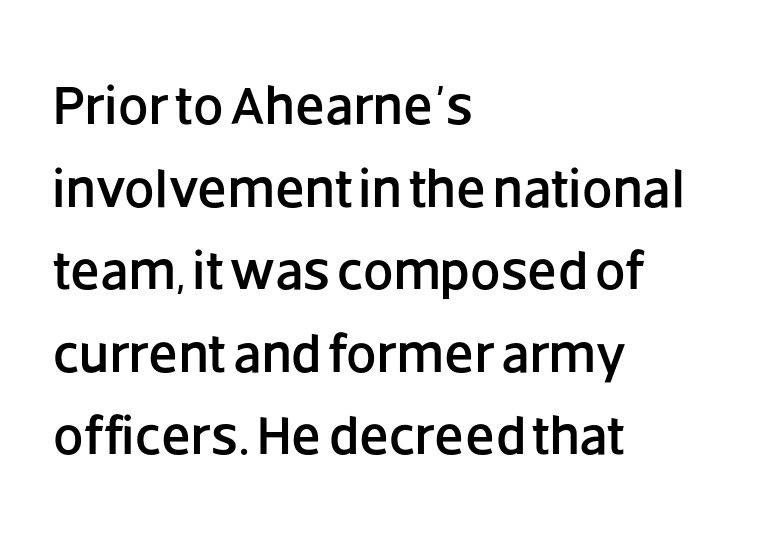
{"serif": "no", "italic": "no", "width": "normal", "stroke_contrast": "low", "x_height": "large", "monospaced": "no", "underline": "no", "align": "left", "line_spacing": "normal", "line_spacing_ratio": 1.53, "letter_spacing": "normal", "letter_spacing_em": 0.0, "glyph_px": 54}
